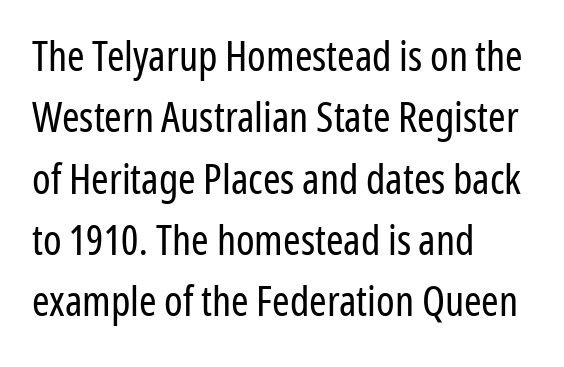
The image shows 42 px regular-weight, condensed sans-serif type, upright; set left-aligned, normal line spacing (1.46x), normal letter spacing, not underlined; low stroke contrast and a medium x-height.
